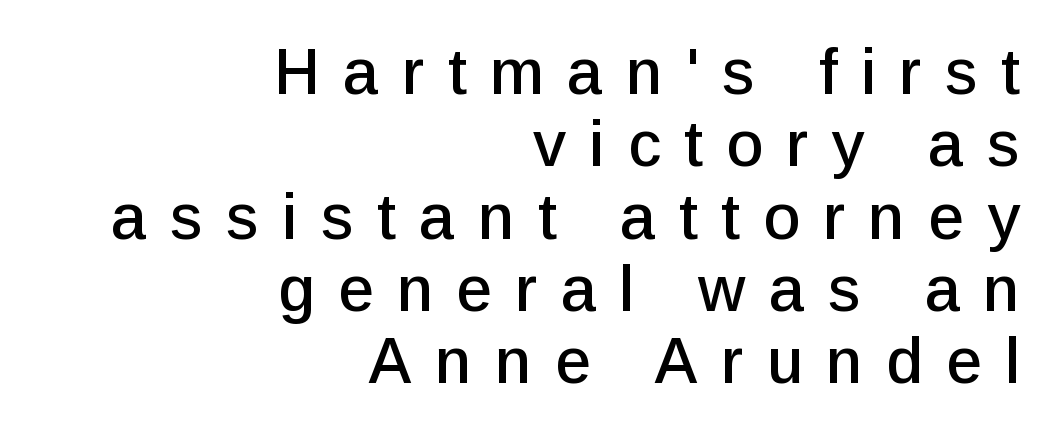
The image shows 64 px sans-serif type, upright; set right-aligned, tight line spacing (1.13x), unusually wide letter spacing (+0.36 em), not underlined; low stroke contrast and a medium x-height.
